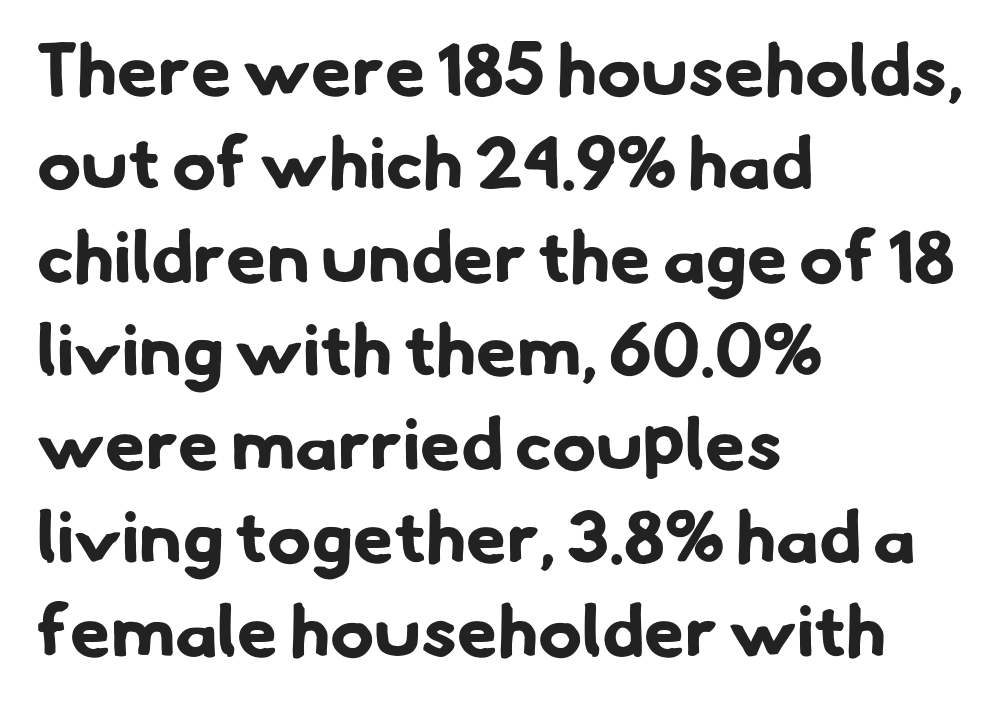
Q: Is the text bold? A: Yes.
Q: Is the typeface a serif or a sans-serif typeface? A: Sans-serif.
Q: Is the text underlined? A: No.
Q: How is the paragraph aligned? A: Left-aligned.
Q: Is the spacing between letters normal or unusually wide? A: Normal.
Q: Is the spacing between lines tight, normal or loose? A: Normal.
Q: Width (condensed, normal, or wide)? A: Normal.
Q: Stroke contrast? A: Low.
Q: x-height? A: Small.
Q: Monospaced? A: No.
